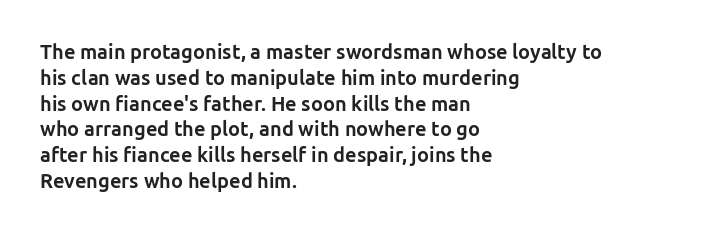
The image shows 20 px bold type, upright; set left-aligned, normal line spacing (1.29x), normal letter spacing, not underlined.
